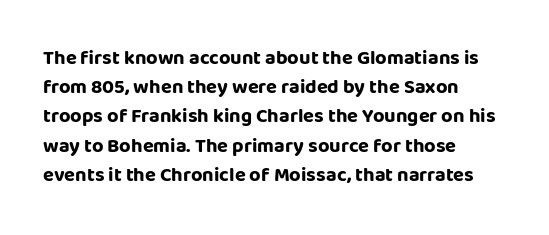
The glyphs are unaccompanied by any horizontal stroke below them. Line spacing here is normal. It's the straight-up-and-down kind of type. A dark, heavy texture on the line: the type is bold. The text block is weighted toward the left margin, trailing off unevenly rightward. Characters follow at the spacing the type designer built in.
